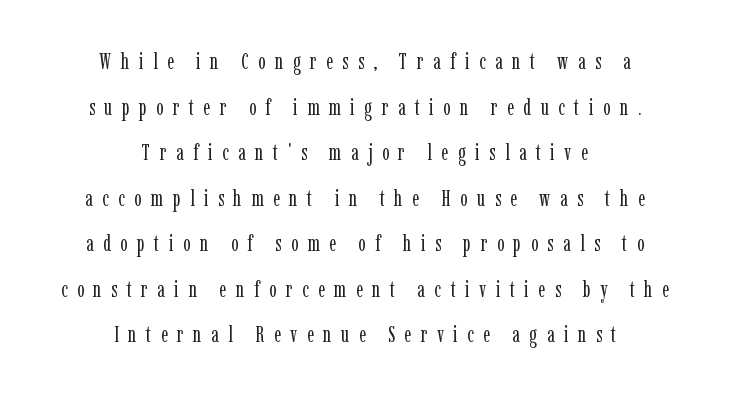
The gaps between neighbouring characters are conspicuously large. This block would shrink considerably if given ordinary leading; it's expanded now. Teacher's note: observe the equal gaps on both sides — that is centered alignment. You can tell it's not italic because the verticals are truly vertical. No extra ink here — the face is not bold.
